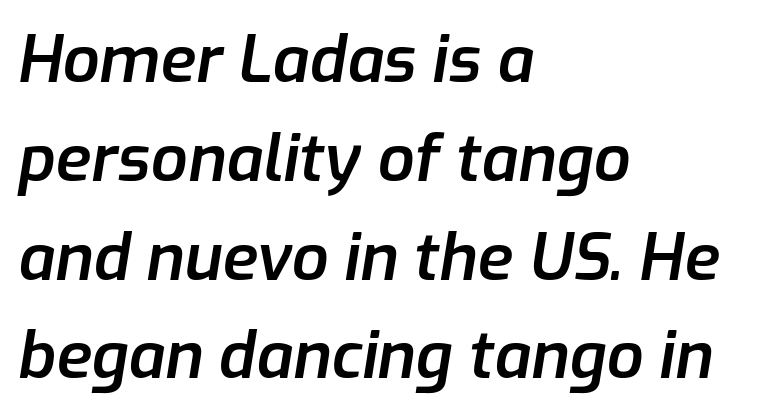
The text carries the slant typical of an italic or oblique font. Every row of glyphs begins at an identical x-position on the left. As a designer I'd log this as weight 600, semibold. Spacing between characters is what you'd get straight out of the box.
